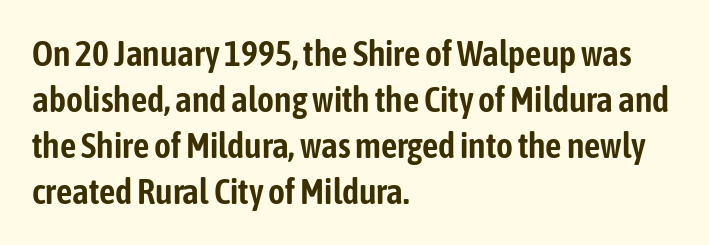
Characters remain perfectly vertical along every line. This sample keeps an unexceptional amount of space between lines. The rendering uses natural spacing where letterforms have individual widths. The passage is arranged the way most books set body copy — flush left. The words here are not underlined. Compared with typical body copy, the letter spacing here is the same.
